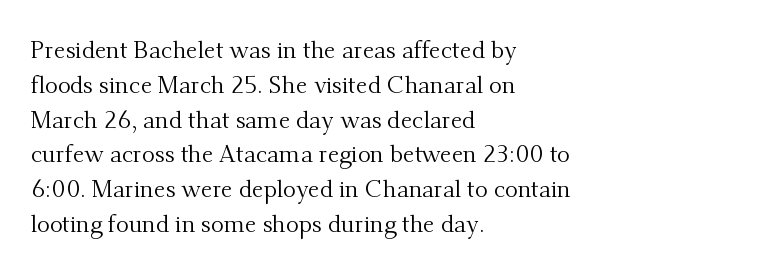
{"italic": "no", "bold": "no", "underline": "no", "align": "left", "line_spacing": "normal", "line_spacing_ratio": 1.45, "letter_spacing": "normal", "letter_spacing_em": 0.0, "glyph_px": 24}
